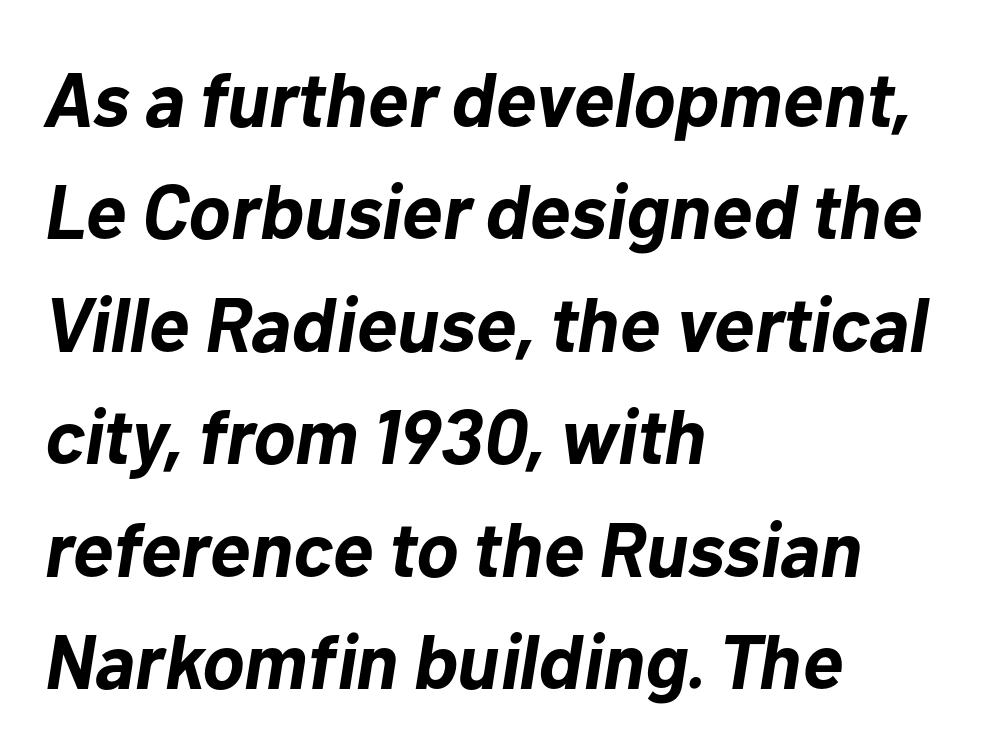
The rendering uses a moderate line-height, typical for paragraphs. Glance below the letters and you will spot only blank space. I'd describe the lettering as bold — thick and assertive. Notice how the passage keeps a crisp vertical edge on the left only. The lettering tilts uniformly, giving the passage an italic look. Spacing verdict: proportional, widths tailored to each character.
